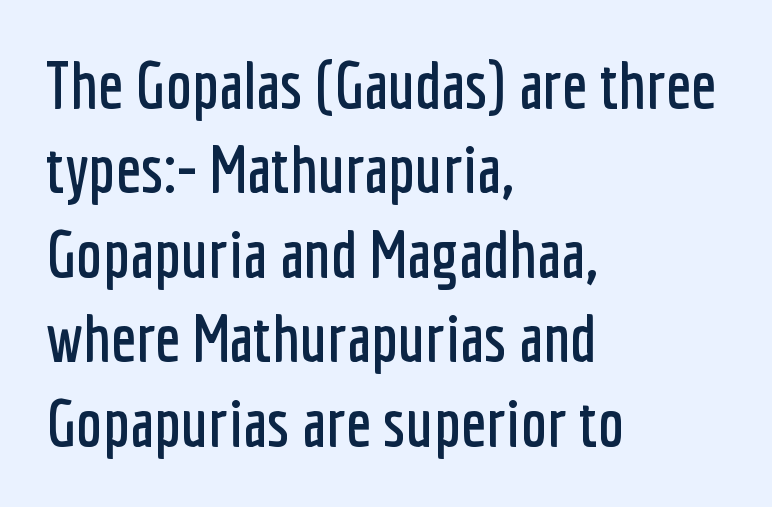
Q: Is the text italic (slanted)? A: No, it is upright.
Q: Is the typeface a serif or a sans-serif typeface? A: Sans-serif.
Q: Is the text underlined? A: No.
Q: How is the paragraph aligned? A: Left-aligned.
Q: Is the spacing between letters normal or unusually wide? A: Normal.
Q: Is the spacing between lines tight, normal or loose? A: Normal.
Q: Width (condensed, normal, or wide)? A: Condensed.
Q: Stroke contrast? A: Low.
Q: x-height? A: Medium.
Q: Monospaced? A: No.
